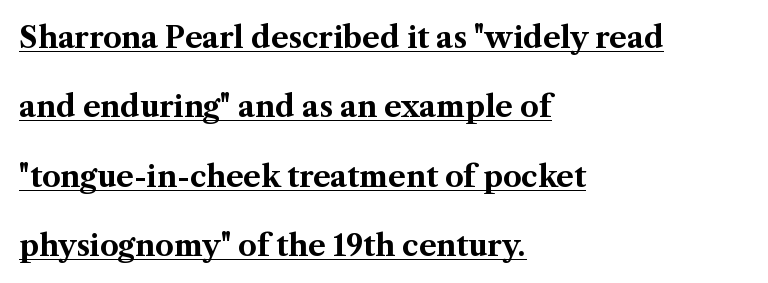
The image shows 29 px bold serif type, upright; set left-aligned, loose line spacing (2.39x), normal letter spacing, underlined; medium stroke contrast and a medium x-height.
